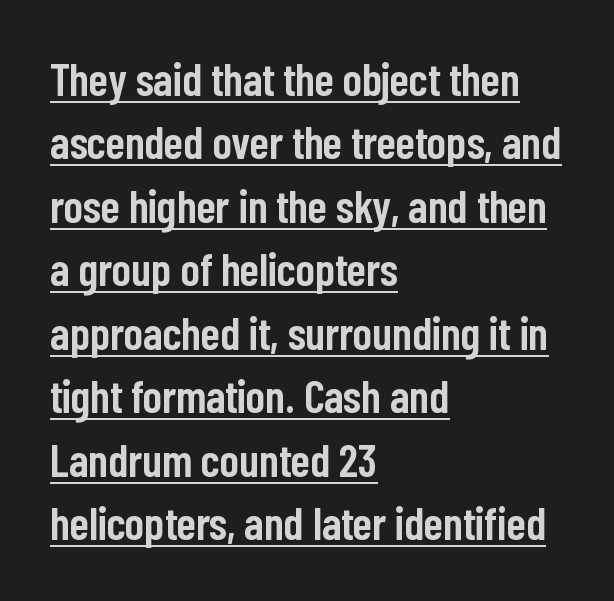
The image shows 46 px semibold, condensed sans-serif type, upright; set left-aligned, normal line spacing (1.38x), normal letter spacing, underlined; low stroke contrast and a medium x-height.
